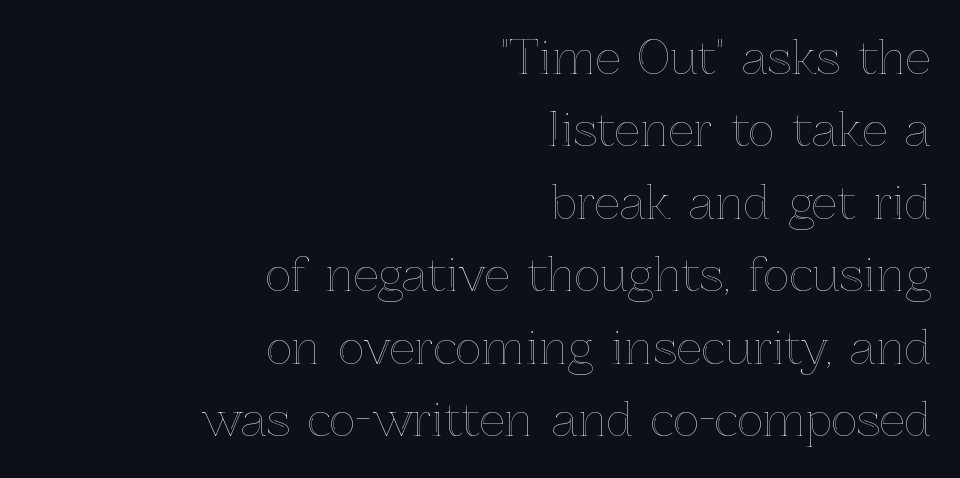
{"italic": "no", "width": "normal", "x_height": "medium", "monospaced": "no", "underline": "no", "align": "right", "line_spacing": "normal", "line_spacing_ratio": 1.61, "letter_spacing": "normal", "letter_spacing_em": 0.0, "glyph_px": 45}
